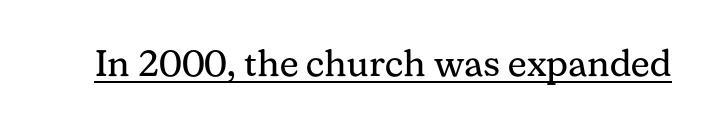
A typesetter would call this zero additional tracking. The typography opts for an upright posture over an oblique one. A serif font was chosen for this passage. Descenders here cross a horizontal rule under the line. Looks like regular typesetting: each glyph gets only the width it needs. Nothing heavy about these letters — not bold at all.
